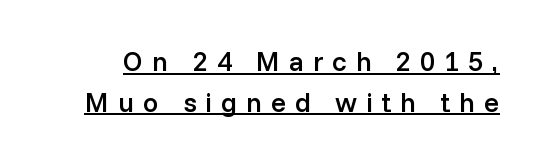
Looks like regular typesetting: each glyph gets only the width it needs. Heft: intermediate — a semibold. Rows of type keep a routine distance in the vertical direction. A typesetter would mark this as roman, not italic. Regarding serifs, this sample does without them. Like a heading marked for emphasis, these lines bear an underscore.
